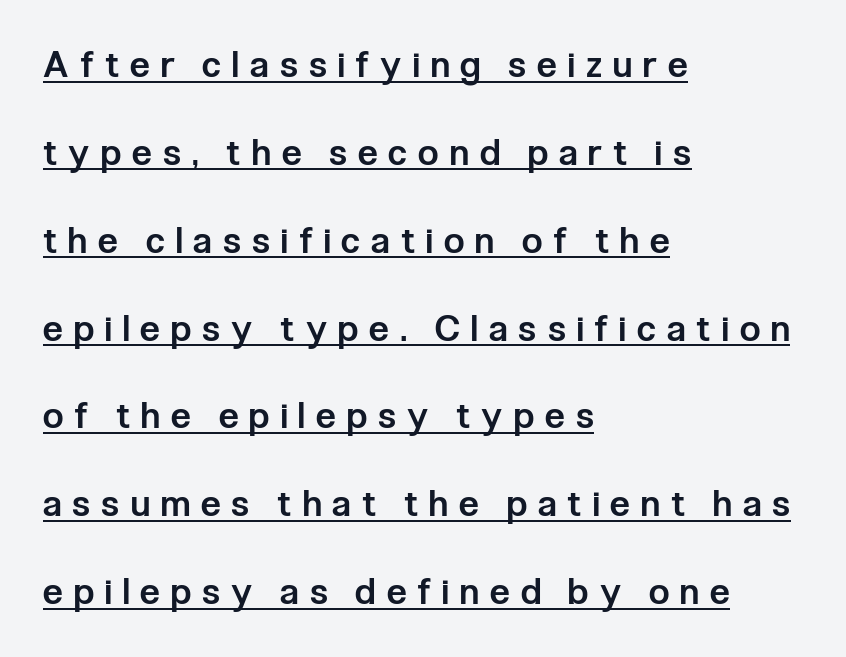
{"serif": "no", "italic": "no", "bold": "semi", "weight": "semibold", "width": "condensed", "stroke_contrast": "low", "x_height": "medium", "monospaced": "no", "underline": "yes", "align": "left", "line_spacing": "loose", "line_spacing_ratio": 2.44, "letter_spacing": "wide", "letter_spacing_em": 0.31, "glyph_px": 36}
